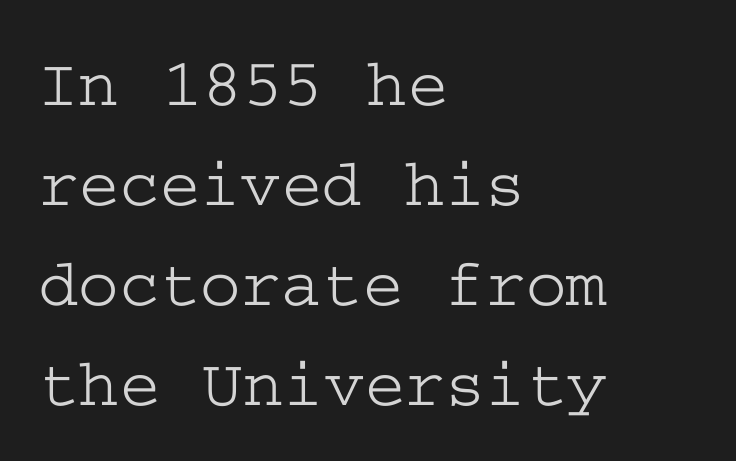
{"serif": "yes", "italic": "no", "width": "wide", "stroke_contrast": "low", "x_height": "medium", "underline": "no", "align": "left", "line_spacing": "normal", "line_spacing_ratio": 1.45, "letter_spacing": "normal", "letter_spacing_em": 0.0, "glyph_px": 69}
